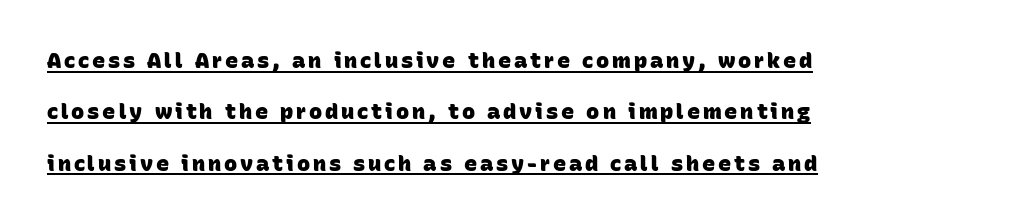
Q: Is the text bold? A: Yes.
Q: Is the text underlined? A: Yes.
Q: How is the paragraph aligned? A: Left-aligned.
Q: Is the spacing between lines tight, normal or loose? A: Loose.
